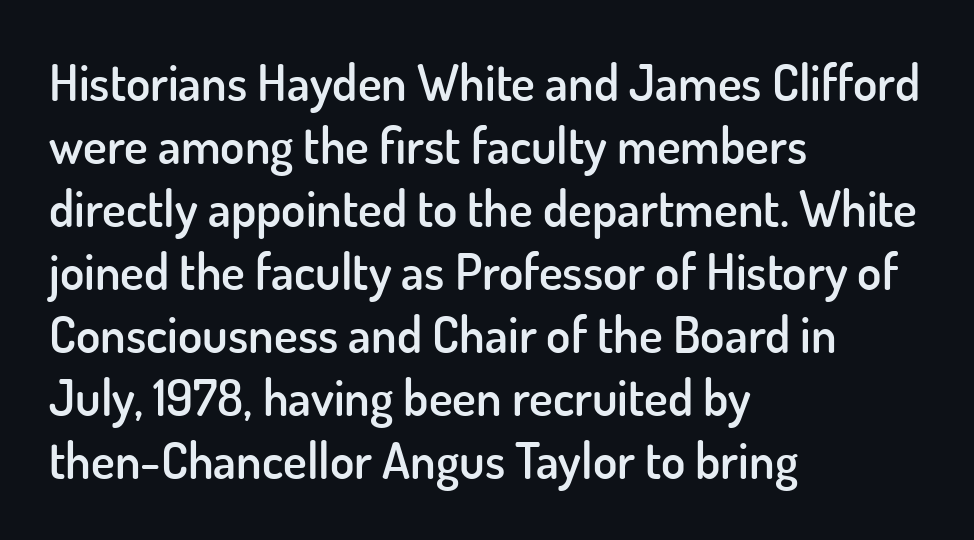
The image shows 50 px semibold sans-serif type, upright; set left-aligned, normal line spacing (1.26x), normal letter spacing, not underlined; low stroke contrast and a small x-height.
